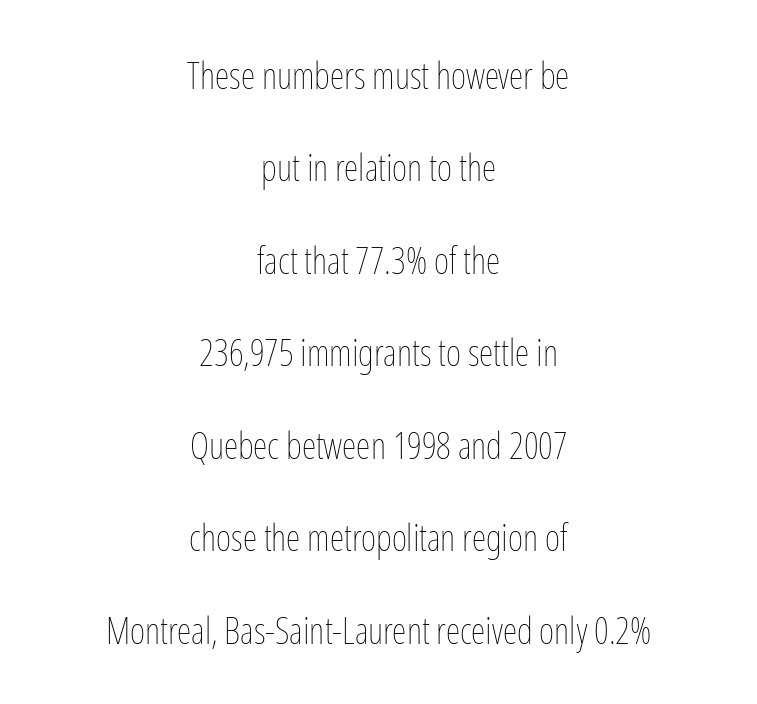
{"italic": "no", "bold": "no", "weight": "thin", "width": "condensed", "stroke_contrast": "low", "x_height": "medium", "monospaced": "no", "underline": "no", "align": "center", "line_spacing": "loose", "line_spacing_ratio": 2.5, "letter_spacing": "normal", "letter_spacing_em": 0.0, "glyph_px": 37}
